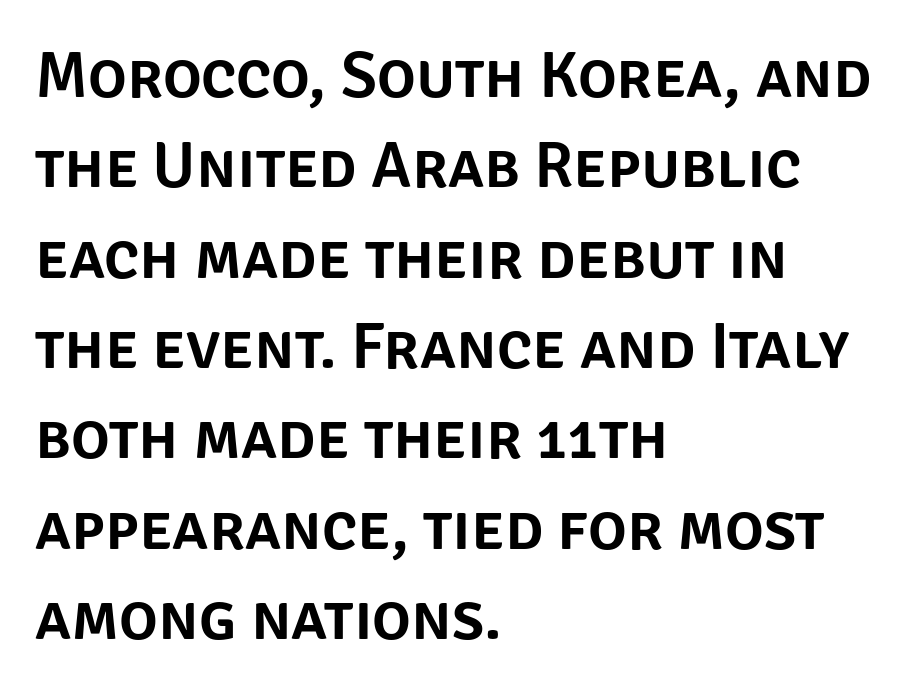
{"serif": "no", "italic": "no", "width": "normal", "stroke_contrast": "low", "x_height": "large", "monospaced": "no", "underline": "no", "align": "left", "line_spacing": "normal", "line_spacing_ratio": 1.39, "letter_spacing": "normal", "letter_spacing_em": 0.0, "glyph_px": 65}
